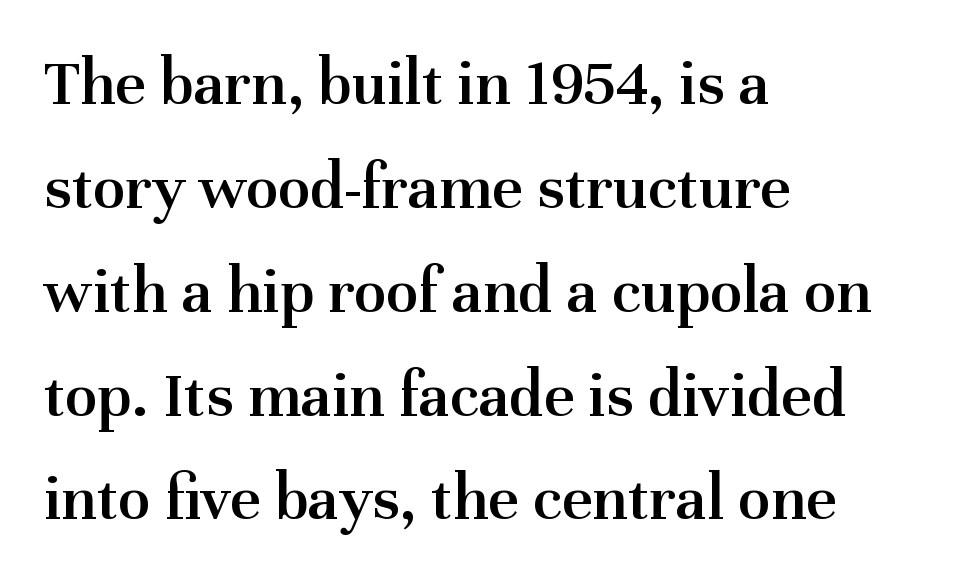
Q: Is the text bold? A: Semi-bold.
Q: Is the text italic (slanted)? A: No, it is upright.
Q: Is the typeface a serif or a sans-serif typeface? A: Serif.
Q: Is the text underlined? A: No.
Q: How is the paragraph aligned? A: Left-aligned.
Q: Is the spacing between letters normal or unusually wide? A: Normal.
Q: Is the spacing between lines tight, normal or loose? A: Normal.
Q: Width (condensed, normal, or wide)? A: Normal.
Q: Stroke contrast? A: Medium.
Q: x-height? A: Medium.
Q: Monospaced? A: No.
